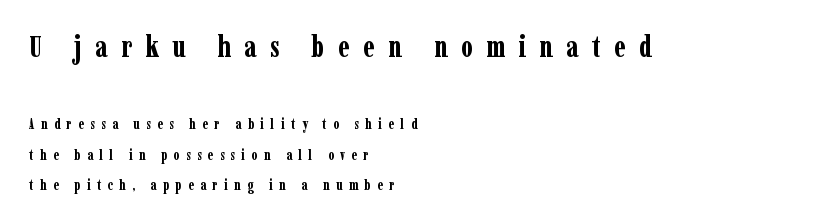
The typeface chosen for these lines features serifs. These lines stand farther apart than default settings would place them. Do the characters align in a grid? No, the font is proportional. Italic: no, the glyphs are upright roman.
